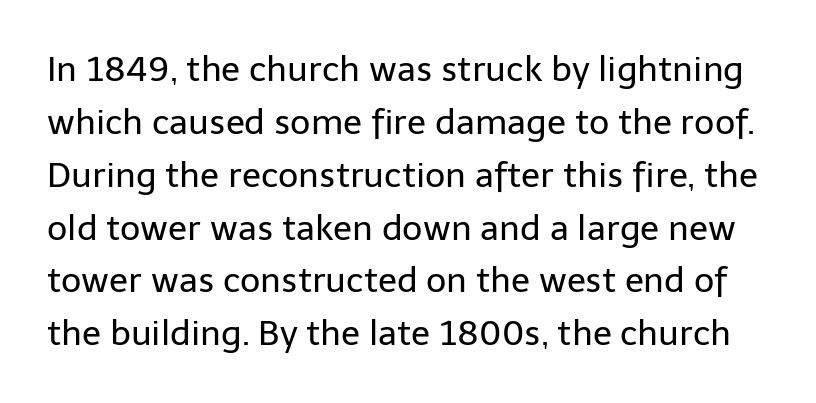
The image shows 35 px regular-weight sans-serif type, upright; set normal line spacing (1.51x), normal letter spacing, not underlined; low stroke contrast and a medium x-height.
